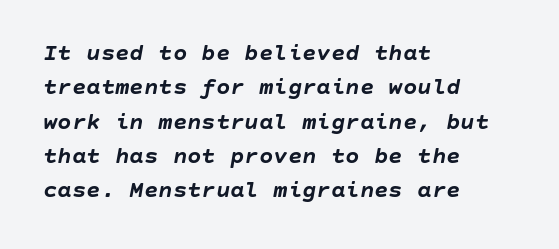
{"italic": "yes", "lean": "right", "slant_degrees": 10, "bold": "yes", "underline": "no", "align": "left", "line_spacing": "normal", "line_spacing_ratio": 1.43, "letter_spacing": "normal", "letter_spacing_em": 0.0, "glyph_px": 24}
